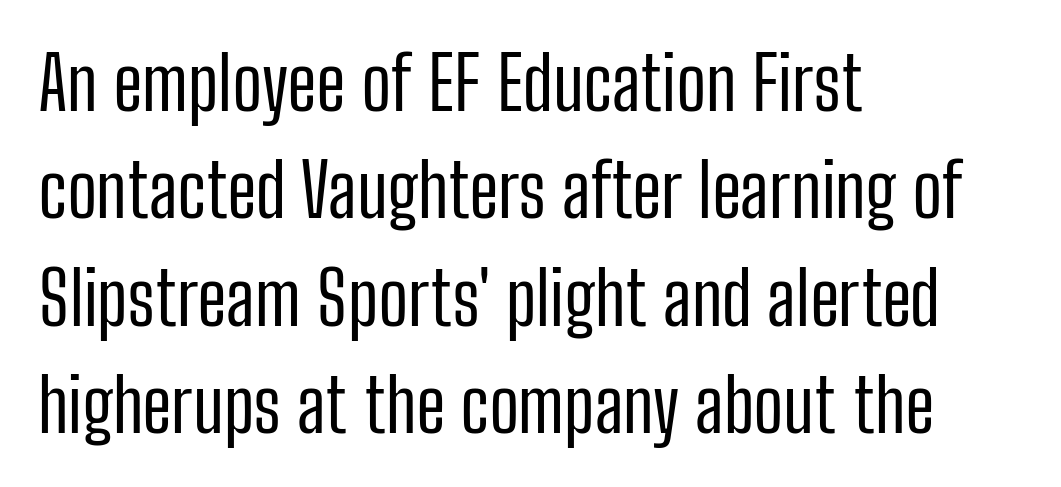
{"serif": "no", "italic": "no", "bold": "no", "weight": "regular", "width": "condensed", "stroke_contrast": "low", "x_height": "medium", "monospaced": "no", "underline": "no", "align": "left", "line_spacing": "normal", "line_spacing_ratio": 1.45, "letter_spacing": "normal", "letter_spacing_em": 0.0, "glyph_px": 74}
